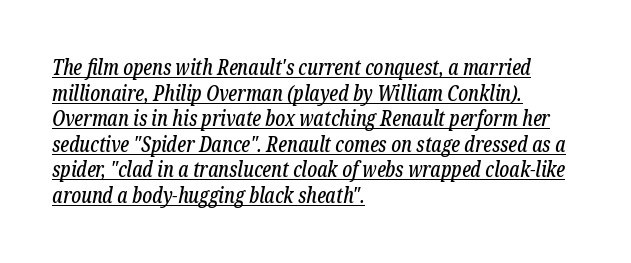
The image shows 21 px text type, italic (leaning right); set left-aligned, line spacing 1.22x, normal letter spacing, underlined.
